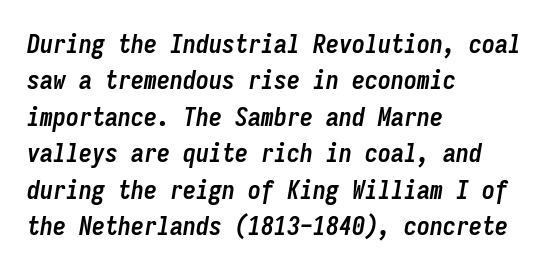
Q: Is the text bold? A: Yes.
Q: Is the text italic (slanted)? A: Yes, it leans right by about 9 degrees.
Q: Is the text underlined? A: No.
Q: How is the paragraph aligned? A: Left-aligned.
Q: Is the spacing between letters normal or unusually wide? A: Normal.
Q: Is the spacing between lines tight, normal or loose? A: Normal.
